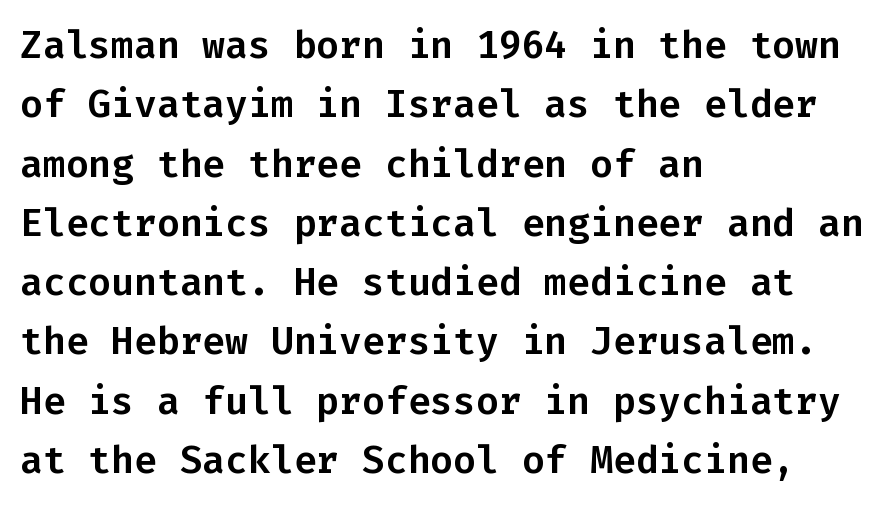
The image shows 38 px sans-serif type, upright, monospaced; set left-aligned, normal line spacing (1.56x), normal letter spacing, not underlined; low stroke contrast and a medium x-height.
